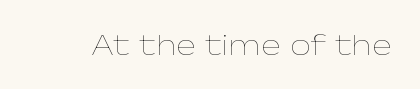
Q: Is the text bold? A: No.
Q: Is the text italic (slanted)? A: No, it is upright.
Q: Is the text underlined? A: No.
Q: Is the spacing between letters normal or unusually wide? A: Normal.
Q: Width (condensed, normal, or wide)? A: Wide.
Q: Stroke contrast? A: Low.
Q: x-height? A: Medium.
Q: Monospaced? A: No.
